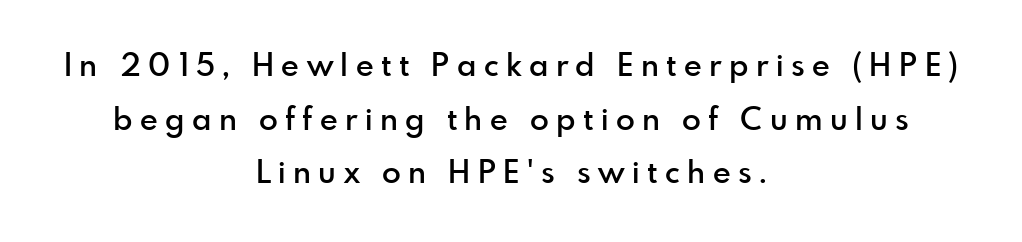
The image shows 31 px semibold sans-serif type, upright; set centered, line spacing 1.73x, unusually wide letter spacing (+0.24 em), not underlined; a small x-height.
